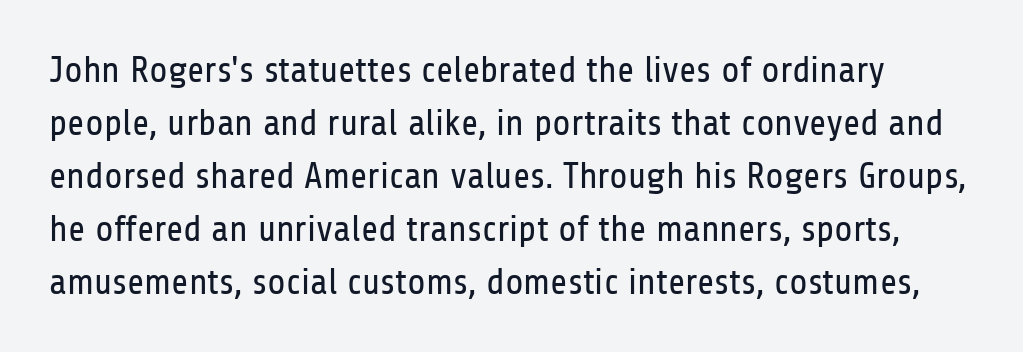
The image shows 37 px regular-weight, condensed sans-serif type, upright; set normal line spacing (1.43x), normal letter spacing, not underlined; low stroke contrast and a medium x-height.
